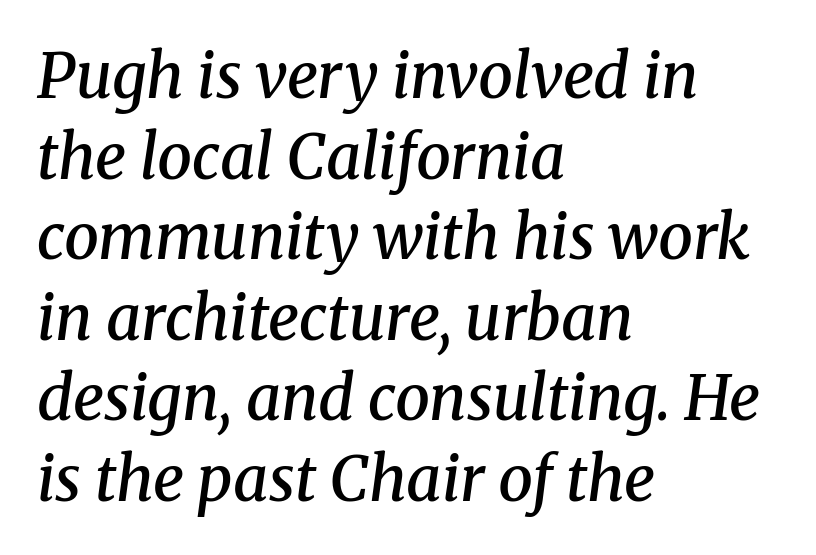
Q: Is the text bold? A: Semi-bold.
Q: Is the text italic (slanted)? A: Yes, it leans right by about 8 degrees.
Q: Is the typeface a serif or a sans-serif typeface? A: Serif.
Q: Is the text underlined? A: No.
Q: How is the paragraph aligned? A: Left-aligned.
Q: Is the spacing between letters normal or unusually wide? A: Normal.
Q: Is the spacing between lines tight, normal or loose? A: Normal.
Q: Width (condensed, normal, or wide)? A: Normal.
Q: Stroke contrast? A: Medium.
Q: x-height? A: Medium.
Q: Monospaced? A: No.
